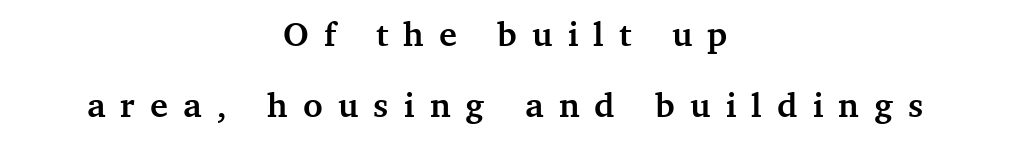
Q: Is the text bold? A: Yes.
Q: Is the text italic (slanted)? A: No, it is upright.
Q: Is the typeface a serif or a sans-serif typeface? A: Serif.
Q: Is the text underlined? A: No.
Q: How is the paragraph aligned? A: Centered.
Q: Is the spacing between letters normal or unusually wide? A: Unusually wide.
Q: Is the spacing between lines tight, normal or loose? A: Loose.
Q: Width (condensed, normal, or wide)? A: Normal.
Q: Stroke contrast? A: Medium.
Q: x-height? A: Medium.
Q: Monospaced? A: No.
